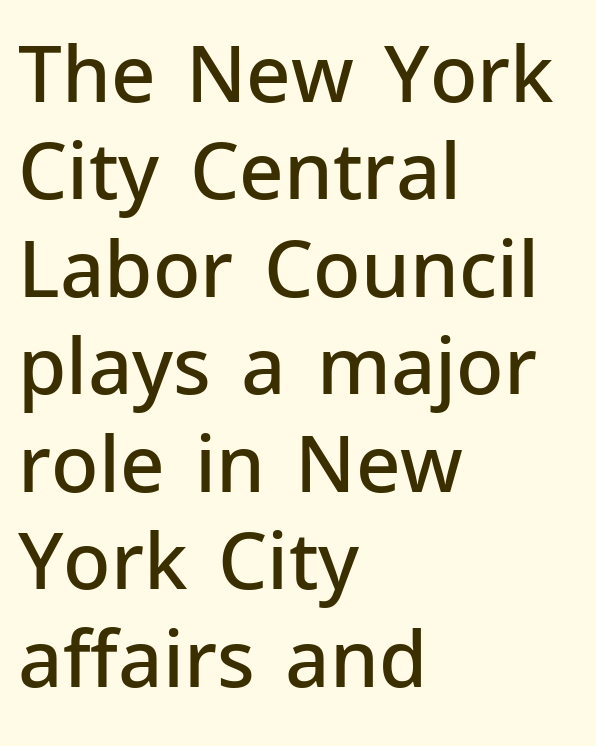
The image shows 78 px semibold sans-serif type, upright; set left-aligned, normal line spacing (1.25x), normal letter spacing, not underlined; low stroke contrast and a medium x-height.
